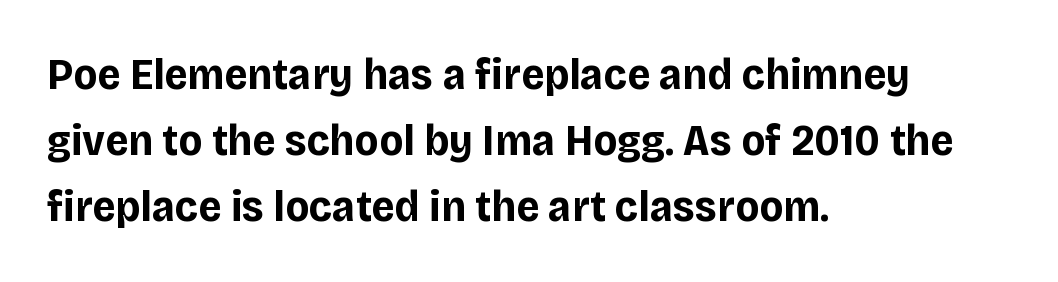
Summary of weight: heavy, a full bold. Tracking here is standard; glyphs follow each other at the usual distance. Evenly set lines give the paragraph a standard silhouette. Words float on clear page, feet unadorned. A typesetter would label this face a sans. This sample has the flowing, uneven cadence of proportional lettering.
